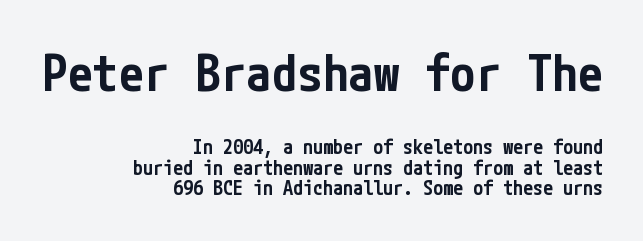
Q: Is the text bold? A: Semi-bold.
Q: Is the text italic (slanted)? A: No, it is upright.
Q: Is the typeface a serif or a sans-serif typeface? A: Sans-serif.
Q: Is the text underlined? A: No.
Q: How is the paragraph aligned? A: Right-aligned.
Q: Is the spacing between letters normal or unusually wide? A: Normal.
Q: Is the spacing between lines tight, normal or loose? A: Tight.
Q: Which block of text is set in a larger size, the first (top) or the second (bottom)? A: The first (top) one.
Q: Width (condensed, normal, or wide)? A: Condensed.
Q: Stroke contrast? A: Low.
Q: x-height? A: Medium.
